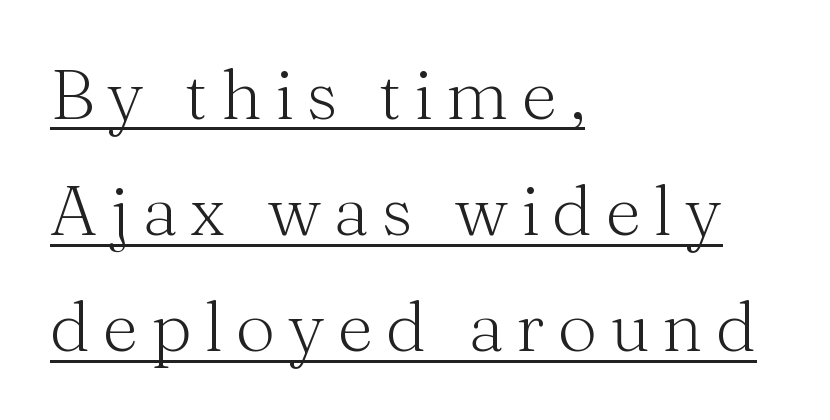
Q: Is the text bold? A: No.
Q: Is the text italic (slanted)? A: No, it is upright.
Q: Is the typeface a serif or a sans-serif typeface? A: Serif.
Q: Is the text underlined? A: Yes.
Q: How is the paragraph aligned? A: Left-aligned.
Q: Is the spacing between lines tight, normal or loose? A: Normal.
Q: Width (condensed, normal, or wide)? A: Normal.
Q: Stroke contrast? A: Medium.
Q: x-height? A: Medium.
Q: Monospaced? A: No.
